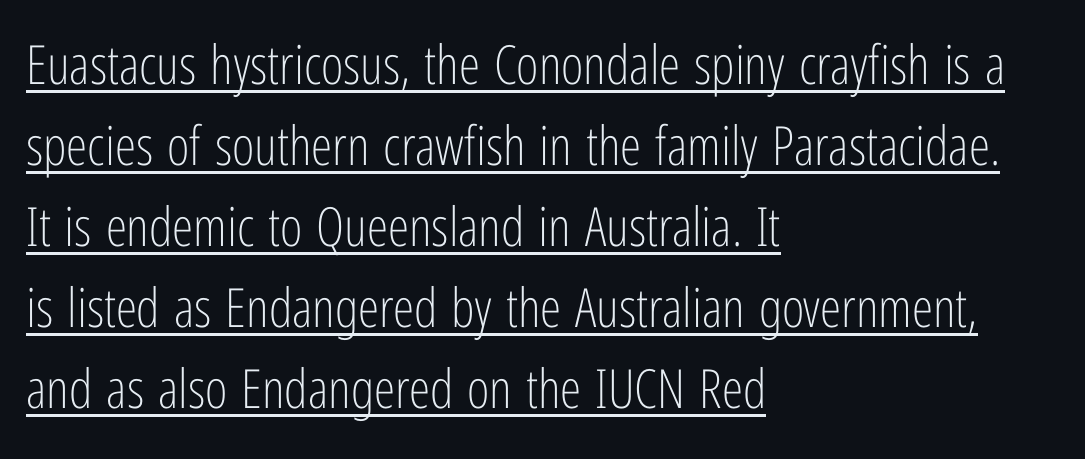
Q: Is the text bold? A: No.
Q: Is the text italic (slanted)? A: No, it is upright.
Q: Is the typeface a serif or a sans-serif typeface? A: Sans-serif.
Q: Is the text underlined? A: Yes.
Q: How is the paragraph aligned? A: Left-aligned.
Q: Is the spacing between letters normal or unusually wide? A: Normal.
Q: Is the spacing between lines tight, normal or loose? A: Normal.
Q: Width (condensed, normal, or wide)? A: Condensed.
Q: Stroke contrast? A: Low.
Q: x-height? A: Medium.
Q: Monospaced? A: No.
